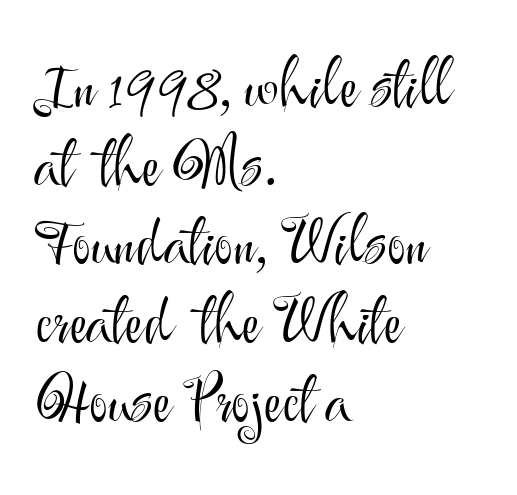
Q: Is the text bold? A: No.
Q: Is the typeface a serif or a sans-serif typeface? A: Sans-serif.
Q: Is the text underlined? A: No.
Q: How is the paragraph aligned? A: Left-aligned.
Q: Is the spacing between letters normal or unusually wide? A: Normal.
Q: Is the spacing between lines tight, normal or loose? A: Normal.
Q: Width (condensed, normal, or wide)? A: Normal.
Q: Stroke contrast? A: Medium.
Q: x-height? A: Small.
Q: Monospaced? A: No.
